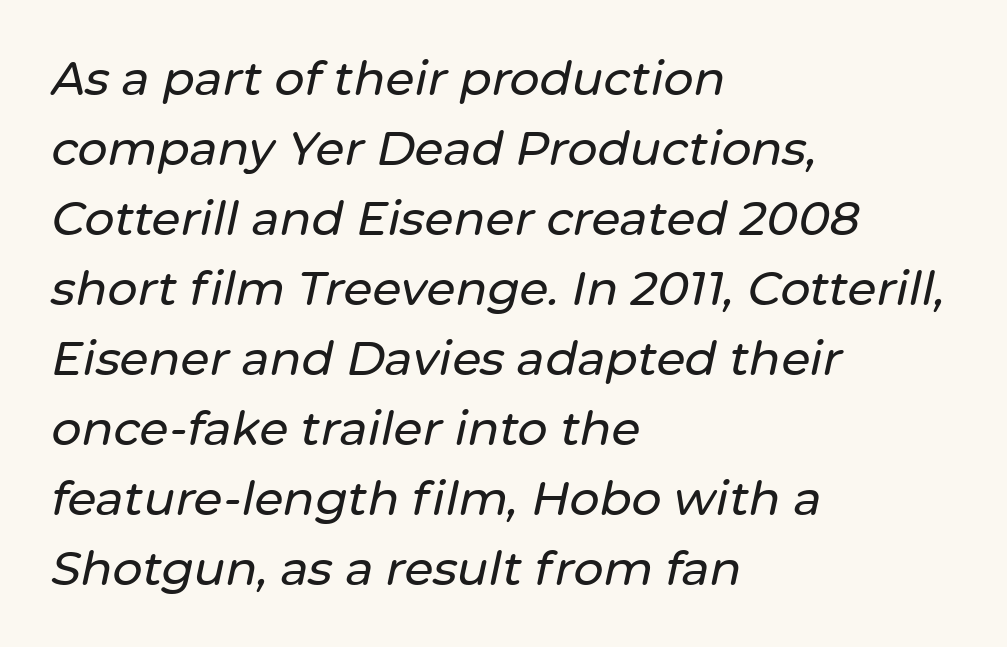
Q: Is the text italic (slanted)? A: Yes, it leans right by about 12 degrees.
Q: Is the text underlined? A: No.
Q: How is the paragraph aligned? A: Left-aligned.
Q: Is the spacing between letters normal or unusually wide? A: Normal.
Q: Is the spacing between lines tight, normal or loose? A: Normal.
Q: Width (condensed, normal, or wide)? A: Normal.
Q: Stroke contrast? A: Low.
Q: x-height? A: Medium.
Q: Monospaced? A: No.
